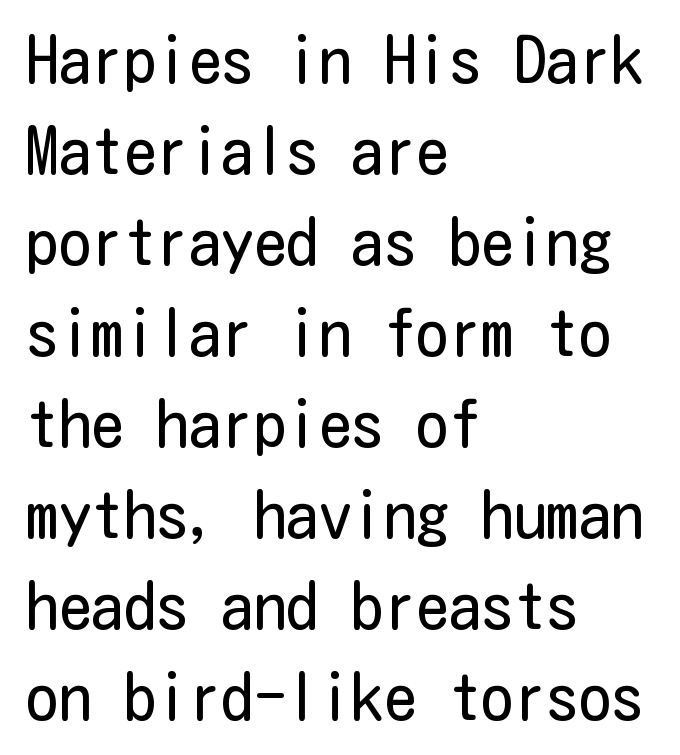
{"serif": "no", "italic": "no", "bold": "no", "weight": "regular", "width": "condensed", "stroke_contrast": "low", "x_height": "medium", "underline": "no", "align": "left", "line_spacing": "normal", "line_spacing_ratio": 1.4, "letter_spacing": "normal", "letter_spacing_em": 0.0, "glyph_px": 65}
